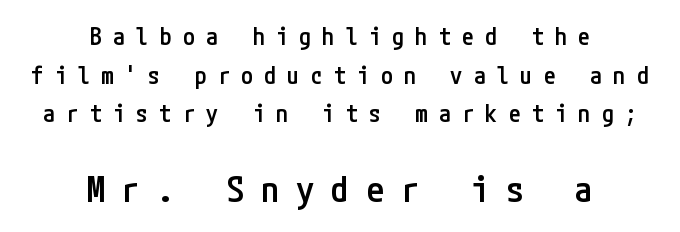
{"serif": "no", "italic": "no", "bold": "semi", "weight": "semibold", "width": "condensed", "stroke_contrast": "low", "x_height": "medium", "underline": "no", "align": "center", "line_spacing": "normal", "line_spacing_ratio": 1.61, "letter_spacing": "wide", "letter_spacing_em": 0.47, "larger_block": "second", "size_ratio": 1.5, "glyph_px": 36}
